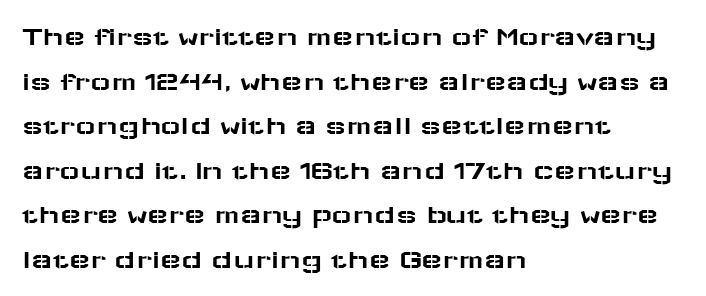
Q: Is the text italic (slanted)? A: No, it is upright.
Q: Is the typeface a serif or a sans-serif typeface? A: Sans-serif.
Q: Is the text underlined? A: No.
Q: How is the paragraph aligned? A: Left-aligned.
Q: Is the spacing between letters normal or unusually wide? A: Normal.
Q: Is the spacing between lines tight, normal or loose? A: Normal.
Q: Width (condensed, normal, or wide)? A: Wide.
Q: Stroke contrast? A: Low.
Q: x-height? A: Medium.
Q: Monospaced? A: No.
